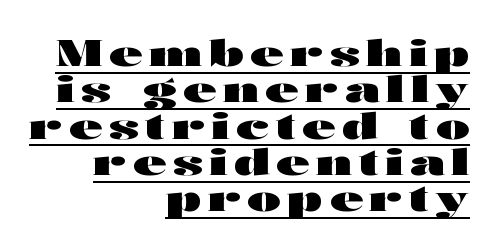
The image shows 36 px heavy, wide type, upright; set right-aligned, tight line spacing (1.01x), underlined; high stroke contrast and a medium x-height.
